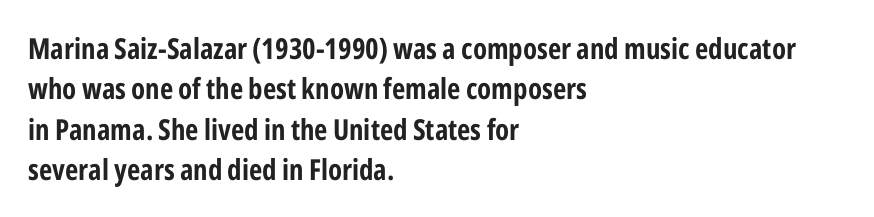
The image shows 29 px bold, condensed sans-serif type, upright; set left-aligned, normal line spacing (1.39x), normal letter spacing, not underlined; low stroke contrast and a medium x-height.
